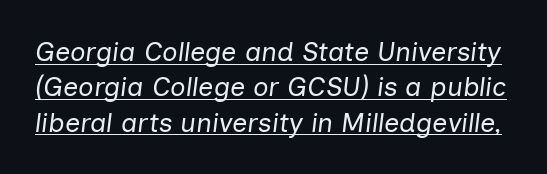
The image shows 27 px text type, italic (leaning right); set normal line spacing (1.31x), normal letter spacing, underlined.
